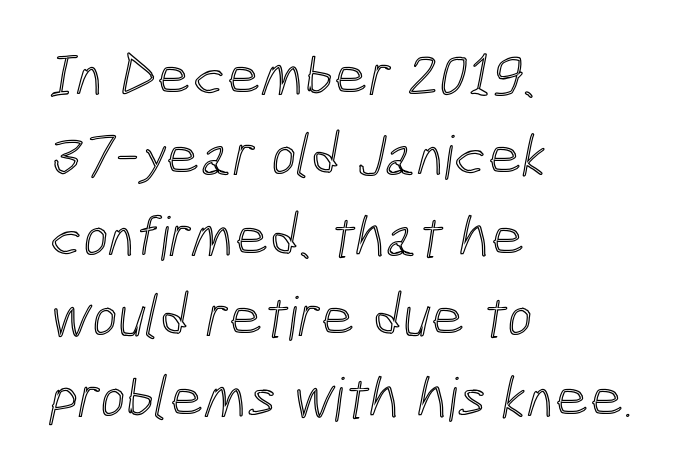
Think of a printed novel: that variable character pitch is what you see here. The zone under the glyphs is completely vacant. A classic flush-left, rag-right setting is used for this passage. If you measured baseline to baseline, you'd find a middling distance. The gaps between neighbouring characters are ordinary and unremarkable.
